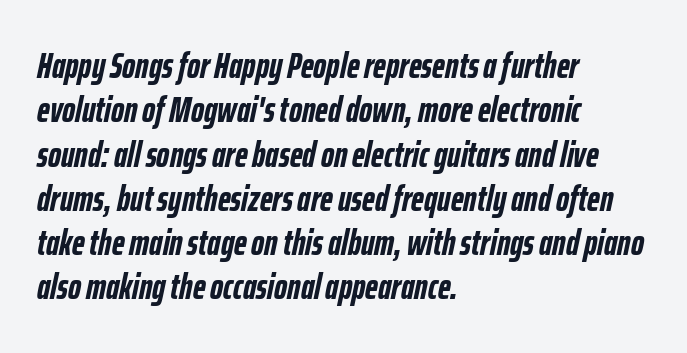
{"italic": "yes", "lean": "right", "slant_degrees": 12, "bold": "yes", "weight": "semibold", "width": "condensed", "stroke_contrast": "low", "x_height": "medium", "monospaced": "no", "underline": "no", "align": "left", "line_spacing_ratio": 1.23, "letter_spacing": "normal", "letter_spacing_em": 0.0, "glyph_px": 36}
